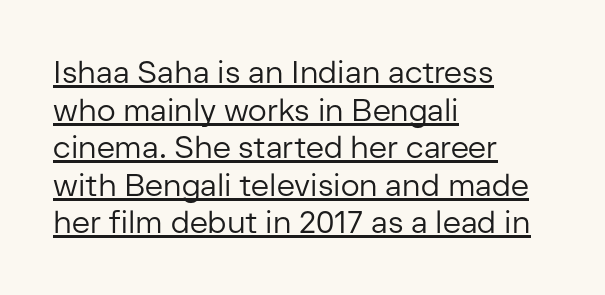
{"serif": "no", "italic": "no", "bold": "no", "weight": "regular", "width": "normal", "stroke_contrast": "low", "x_height": "medium", "monospaced": "no", "underline": "yes", "align": "left", "line_spacing_ratio": 1.21, "letter_spacing": "normal", "letter_spacing_em": 0.0, "glyph_px": 31}
